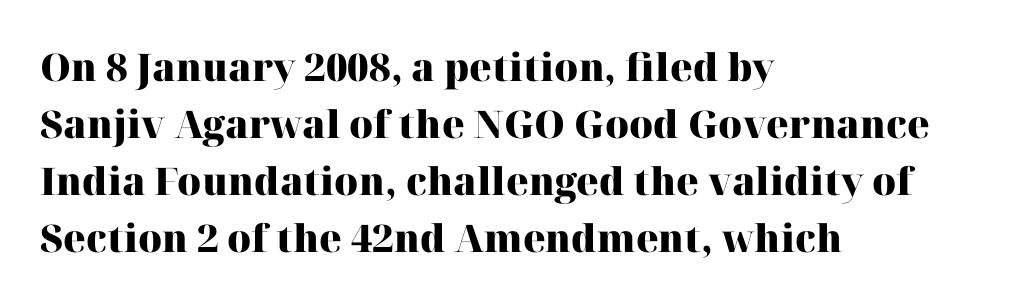
{"serif": "yes", "italic": "no", "bold": "yes", "weight": "heavy", "width": "normal", "stroke_contrast": "high", "x_height": "medium", "monospaced": "no", "underline": "no", "align": "left", "line_spacing": "normal", "line_spacing_ratio": 1.5, "letter_spacing": "normal", "letter_spacing_em": 0.0, "glyph_px": 38}
